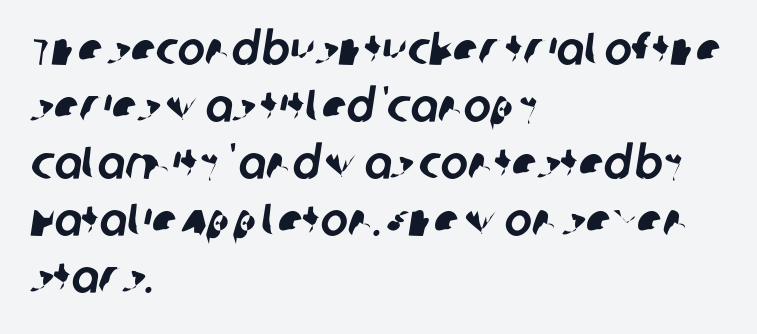
The image shows 46 px sans-serif type; set left-aligned, line spacing 1.24x, normal letter spacing, not underlined; low stroke contrast and a large x-height.
